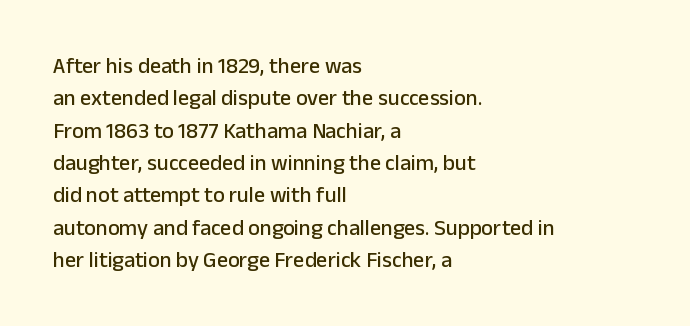
Q: Is the text italic (slanted)? A: No, it is upright.
Q: Is the text underlined? A: No.
Q: How is the paragraph aligned? A: Left-aligned.
Q: Is the spacing between letters normal or unusually wide? A: Normal.
Q: Is the spacing between lines tight, normal or loose? A: Normal.
